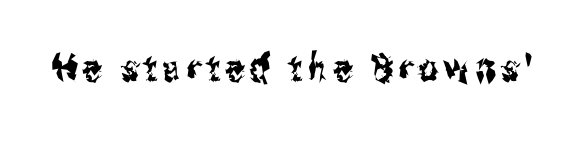
{"serif": "no", "italic": "no", "width": "condensed", "stroke_contrast": "medium", "x_height": "medium", "monospaced": "no", "underline": "no", "glyph_px": 38}
